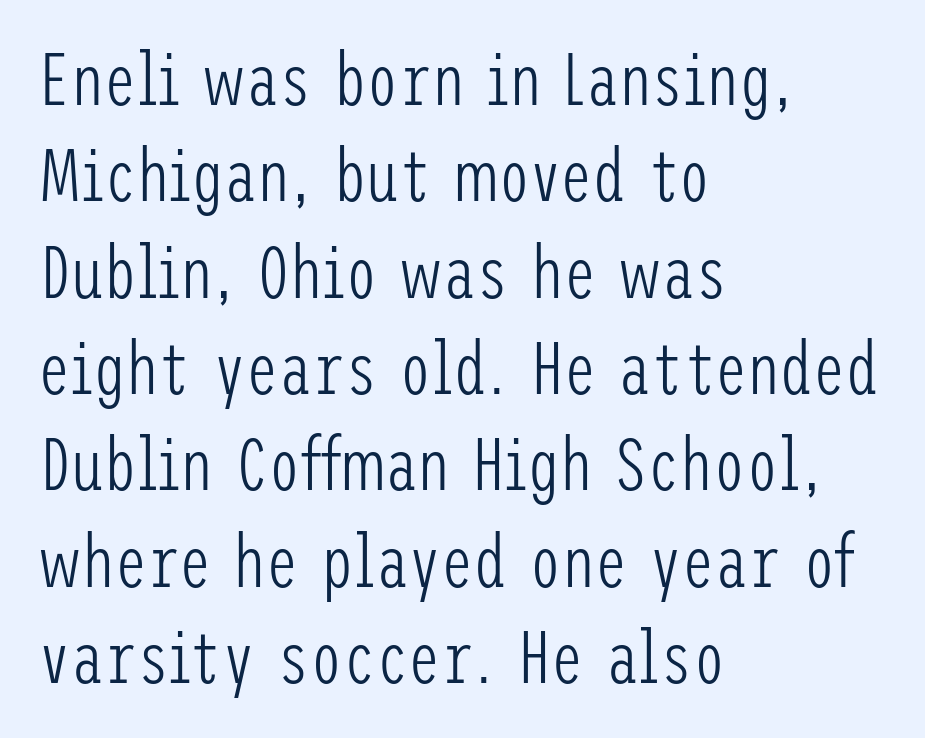
The image shows 73 px light, condensed sans-serif type, upright; set left-aligned, normal line spacing (1.32x), normal letter spacing, not underlined; low stroke contrast and a medium x-height.
